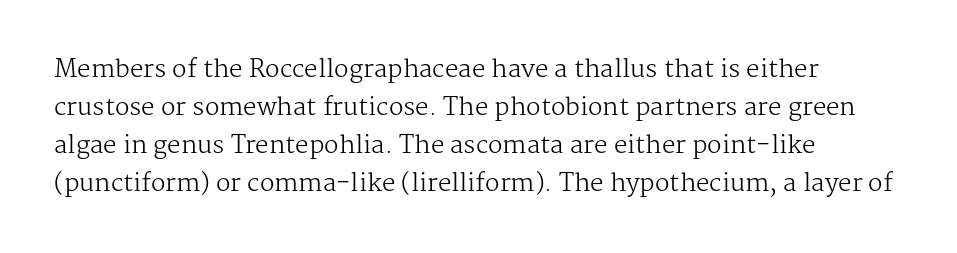
Q: Is the text bold? A: No.
Q: Is the text italic (slanted)? A: No, it is upright.
Q: Is the text underlined? A: No.
Q: How is the paragraph aligned? A: Left-aligned.
Q: Is the spacing between letters normal or unusually wide? A: Normal.
Q: Is the spacing between lines tight, normal or loose? A: Normal.
